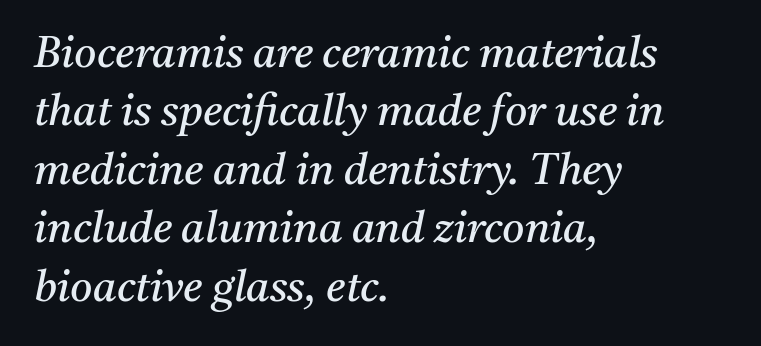
{"serif": "yes", "italic": "yes", "lean": "right", "slant_degrees": 11, "bold": "no", "weight": "regular", "width": "normal", "stroke_contrast": "medium", "x_height": "medium", "monospaced": "no", "underline": "no", "align": "left", "line_spacing": "normal", "line_spacing_ratio": 1.36, "letter_spacing": "normal", "letter_spacing_em": 0.0, "glyph_px": 43}
